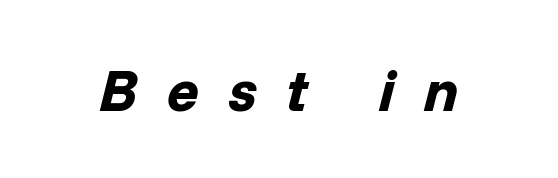
{"italic": "yes", "lean": "right", "slant_degrees": 14, "bold": "yes", "weight": "bold", "width": "normal", "stroke_contrast": "low", "x_height": "medium", "monospaced": "no", "underline": "no", "letter_spacing": "wide", "letter_spacing_em": 0.49, "glyph_px": 59}
